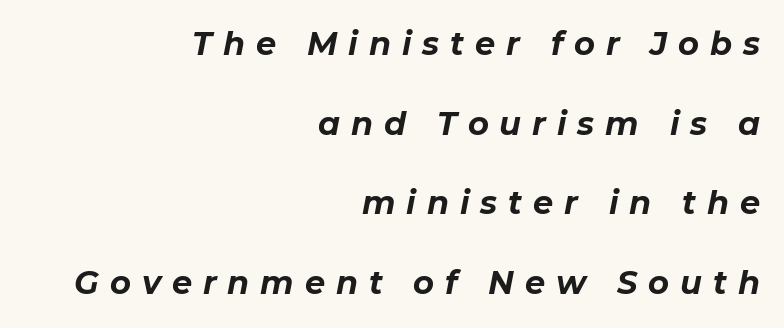
The image shows 32 px bold type, italic (leaning right); set right-aligned, loose line spacing (2.49x), unusually wide letter spacing (+0.34 em), not underlined; low stroke contrast and a medium x-height.
